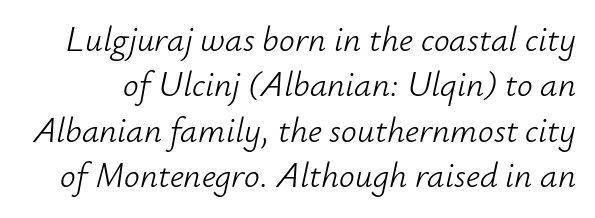
Is the type heavy? It reads as light-to-regular instead. Underlining? Definitely not there. Note the varied advance widths — an 'i' is clearly narrower than an 'm'. The glyphs look as if they've been sheared to an angle. The leading is moderate, giving the passage an even texture. The letters sit at their default tracking, neither squeezed nor spread.
